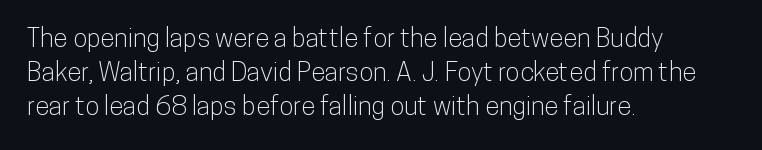
Q: Is the text italic (slanted)? A: No, it is upright.
Q: Is the text underlined? A: No.
Q: How is the paragraph aligned? A: Left-aligned.
Q: Is the spacing between letters normal or unusually wide? A: Normal.
Q: Is the spacing between lines tight, normal or loose? A: Normal.
